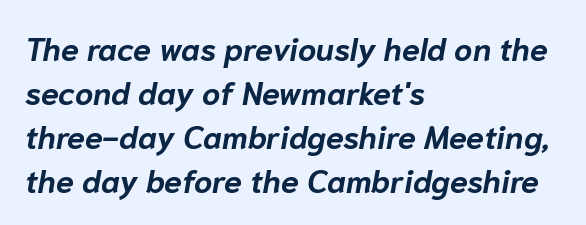
Between one letter and the next there's only the usual sliver of space. Character widths vary here, with narrow letters taking less room than wide ones. Plain, unruled lines of type. The rag falls on the right side of this text block. The block of text has a typical density, with ordinary space between rows.
